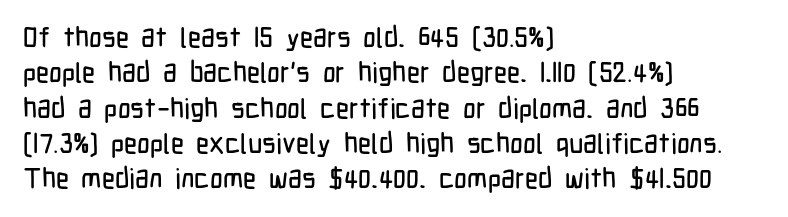
{"serif": "no", "italic": "no", "width": "condensed", "stroke_contrast": "low", "x_height": "medium", "monospaced": "no", "underline": "no", "align": "left", "line_spacing": "normal", "line_spacing_ratio": 1.26, "letter_spacing": "normal", "letter_spacing_em": 0.0, "glyph_px": 28}
